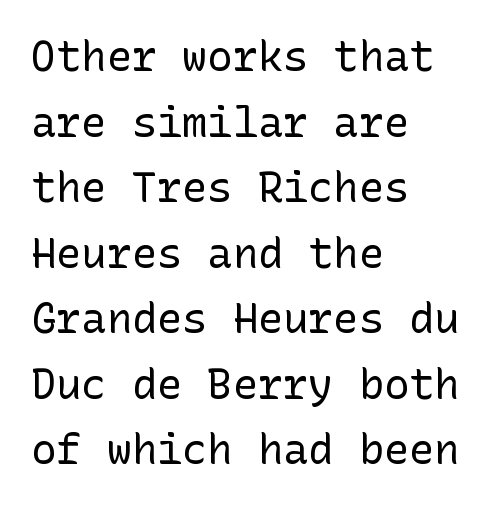
Heaviness? Minimal to ordinary, like unemphasized prose. Nope, not italic — everything's standing straight. Short note: letters normally spaced. Underline: absent. The type family on display is of the sans-serif kind.
